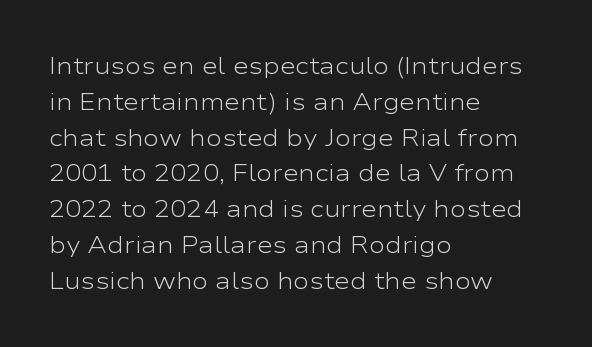
The setting favours the left margin, as ordinary paragraphs usually do. Upright lettering throughout. Letter spacing: default. No chunkiness to these letters — they're not bold.
